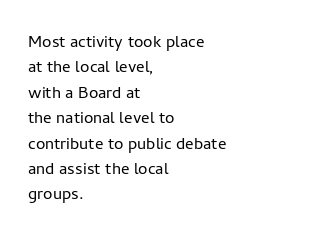
The image shows 21 px text type, upright; set left-aligned, line spacing 1.21x, normal letter spacing, not underlined.
